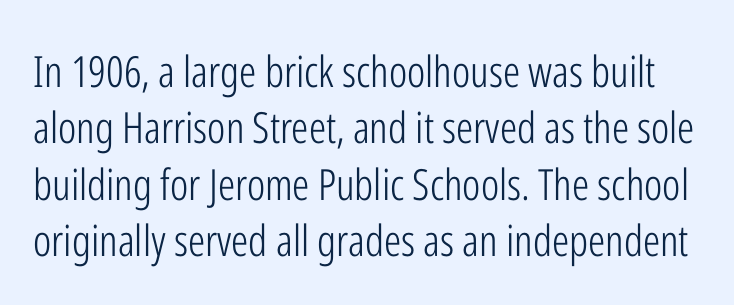
Q: Is the text bold? A: No.
Q: Is the text italic (slanted)? A: No, it is upright.
Q: Is the typeface a serif or a sans-serif typeface? A: Sans-serif.
Q: Is the text underlined? A: No.
Q: Is the spacing between letters normal or unusually wide? A: Normal.
Q: Is the spacing between lines tight, normal or loose? A: Normal.
Q: Width (condensed, normal, or wide)? A: Condensed.
Q: Stroke contrast? A: Low.
Q: x-height? A: Medium.
Q: Monospaced? A: No.
